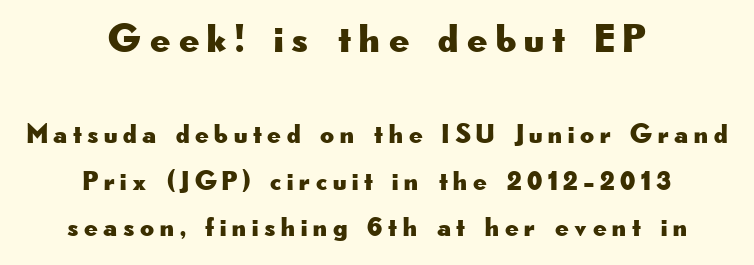
{"serif": "no", "italic": "no", "width": "wide", "stroke_contrast": "low", "x_height": "small", "monospaced": "no", "underline": "no", "align": "center", "line_spacing_ratio": 1.71, "letter_spacing": "wide", "letter_spacing_em": 0.21, "larger_block": "first", "size_ratio": 1.48, "glyph_px": 40}
